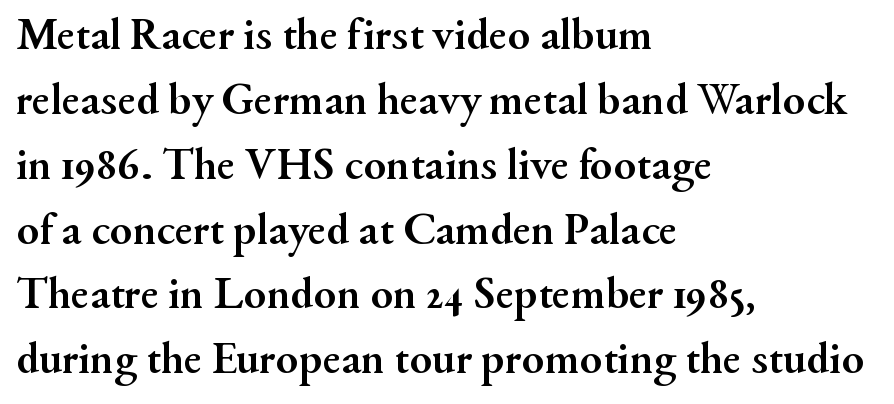
Little horizontal feet cap the strokes, marking this as serif type. Line starts are locked; line ends wander. Is this a fixed-width face? No — the glyphs have proportional, varying widths. Is the type bold? Yes — the strokes are clearly thick and heavy.
